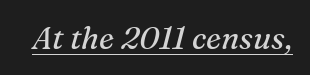
Underlining? Definitely there. Stroke thickness stays within the range of a standard reading face or lighter. You can tell it's italic because the verticals aren't actually vertical. Spacing between characters is what you'd get straight out of the box.
